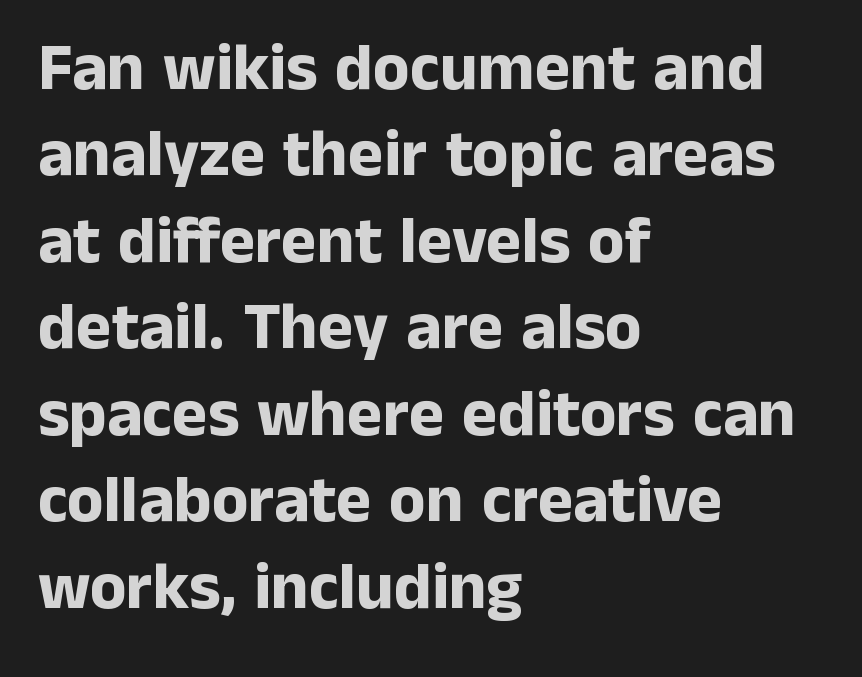
The image shows 67 px bold sans-serif type, upright; set left-aligned, normal line spacing (1.29x), normal letter spacing, not underlined; low stroke contrast and a medium x-height.
